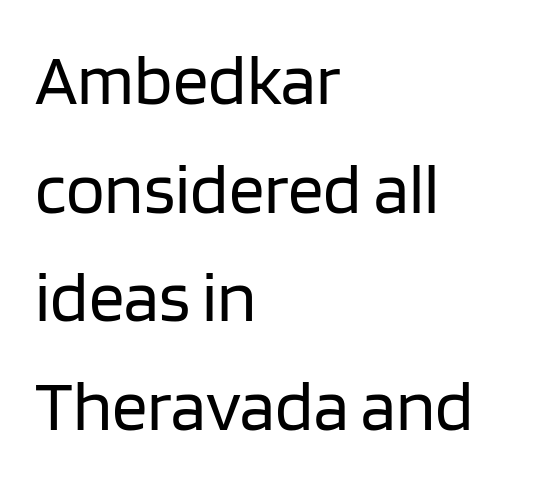
How are the letters spaced? Ordinarily, with no added tracking. In CSS terms this would be text-align: left. The type family on display is of the sans-serif kind. A quiet, ordinary-to-light weight characterises the typeface.
